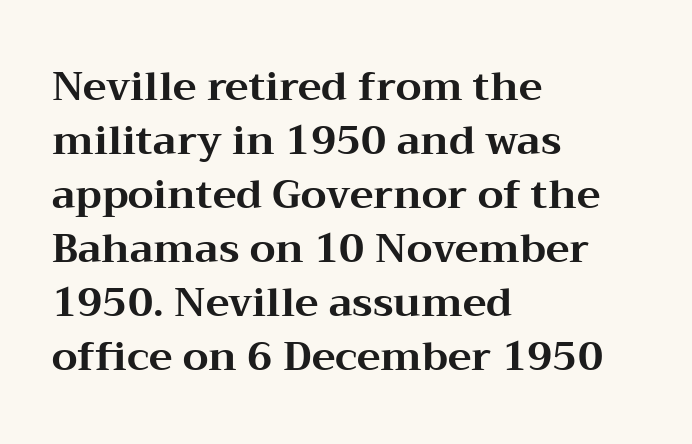
{"serif": "yes", "italic": "no", "bold": "yes", "weight": "bold", "width": "wide", "stroke_contrast": "medium", "x_height": "medium", "monospaced": "no", "underline": "no", "align": "left", "line_spacing": "normal", "line_spacing_ratio": 1.35, "letter_spacing": "normal", "letter_spacing_em": 0.0, "glyph_px": 40}
